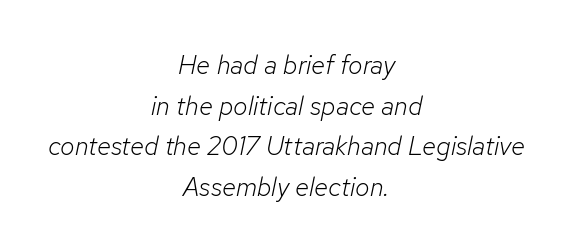
The rendering positions every line midway between the sides. Counters stay open thanks to moderate or lighter strokes. Regular leading. The horizontal fit of the characters is conventional and even. The gap between lines stays unmarked. The lettering tilts uniformly, giving the passage an italic look.
